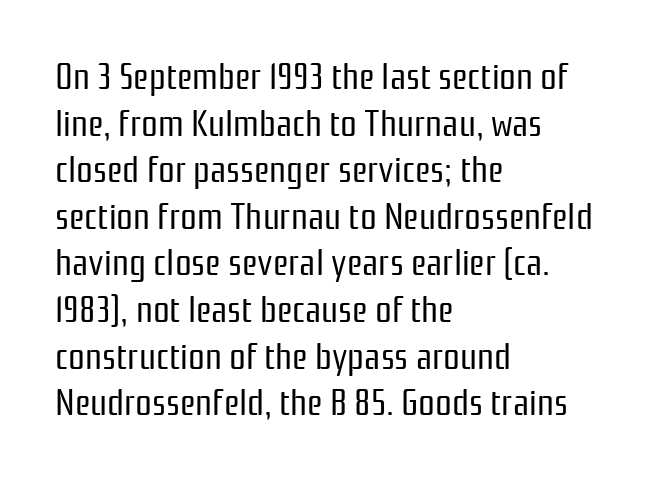
Q: Is the text bold? A: No.
Q: Is the text italic (slanted)? A: No, it is upright.
Q: Is the typeface a serif or a sans-serif typeface? A: Sans-serif.
Q: Is the text underlined? A: No.
Q: How is the paragraph aligned? A: Left-aligned.
Q: Is the spacing between letters normal or unusually wide? A: Normal.
Q: Is the spacing between lines tight, normal or loose? A: Normal.
Q: Width (condensed, normal, or wide)? A: Condensed.
Q: Stroke contrast? A: Low.
Q: x-height? A: Medium.
Q: Monospaced? A: No.
